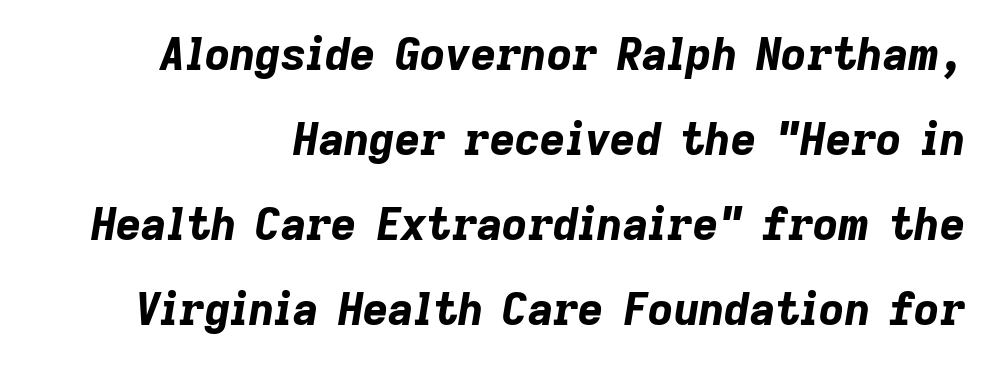
{"italic": "yes", "lean": "right", "slant_degrees": 9, "bold": "yes", "weight": "bold", "width": "normal", "stroke_contrast": "low", "x_height": "medium", "monospaced": "no", "underline": "no", "align": "right", "line_spacing": "loose", "line_spacing_ratio": 1.93, "letter_spacing": "normal", "letter_spacing_em": 0.0, "glyph_px": 44}
